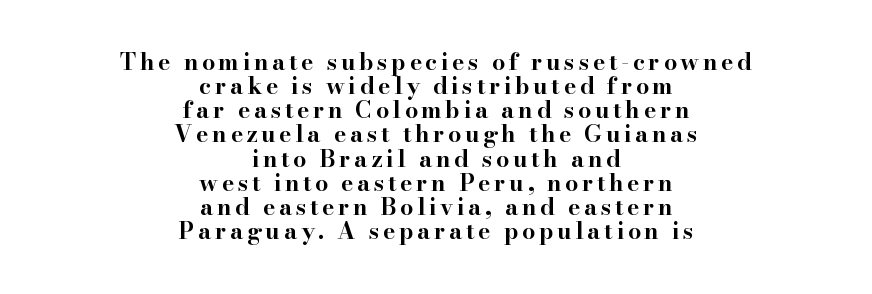
{"italic": "no", "bold": "yes", "underline": "no", "align": "center", "line_spacing": "tight", "line_spacing_ratio": 1.05, "glyph_px": 23}
